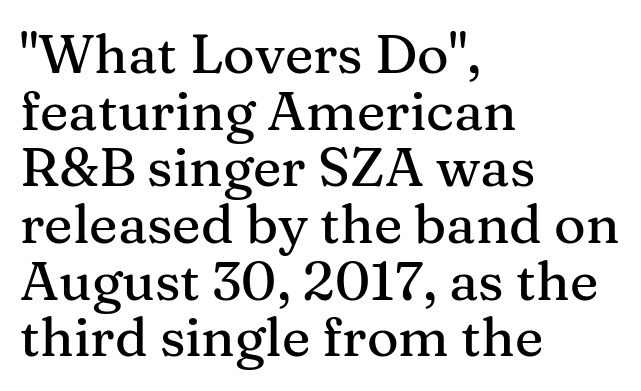
Q: Is the text italic (slanted)? A: No, it is upright.
Q: Is the typeface a serif or a sans-serif typeface? A: Serif.
Q: Is the text underlined? A: No.
Q: How is the paragraph aligned? A: Left-aligned.
Q: Is the spacing between letters normal or unusually wide? A: Normal.
Q: Is the spacing between lines tight, normal or loose? A: Tight.
Q: Width (condensed, normal, or wide)? A: Normal.
Q: Stroke contrast? A: Medium.
Q: x-height? A: Medium.
Q: Monospaced? A: No.
